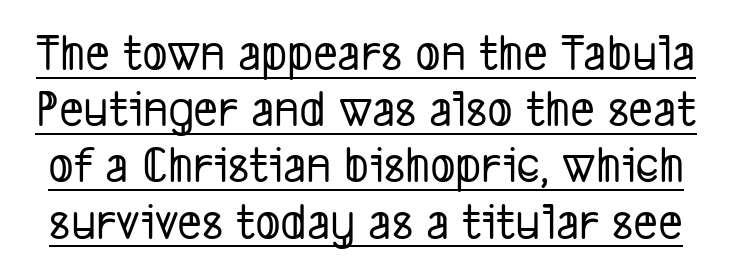
The leading is snug, giving the passage a crowded texture. Typographically, this falls in the sans-serif category. Words appear dense and cohesive because spacing is normal. This sample has the flowing, uneven cadence of proportional lettering.
